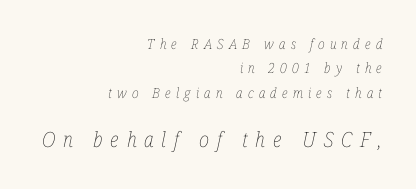
The lines are quadded right. The words here are not underlined. Is the type heavy? It reads as light-to-regular instead. The gaps between neighbouring characters are conspicuously large.
